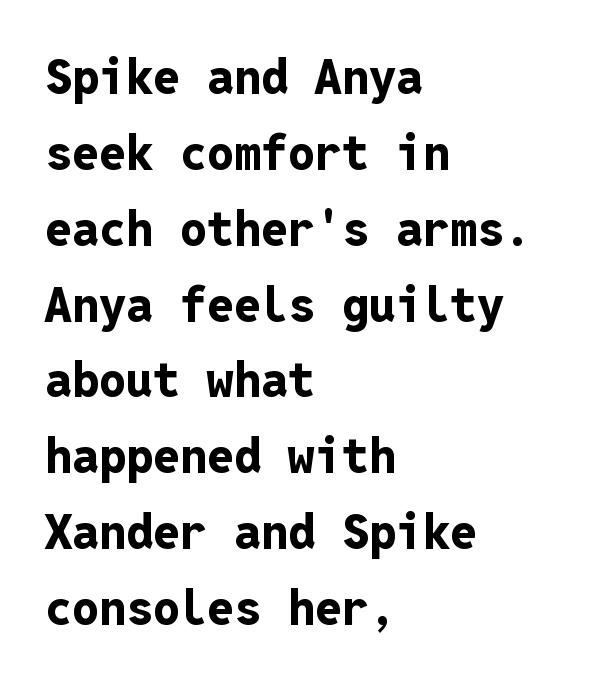
The image shows 48 px bold sans-serif type, upright, monospaced; set left-aligned, normal line spacing (1.58x), normal letter spacing, not underlined; low stroke contrast and a medium x-height.
